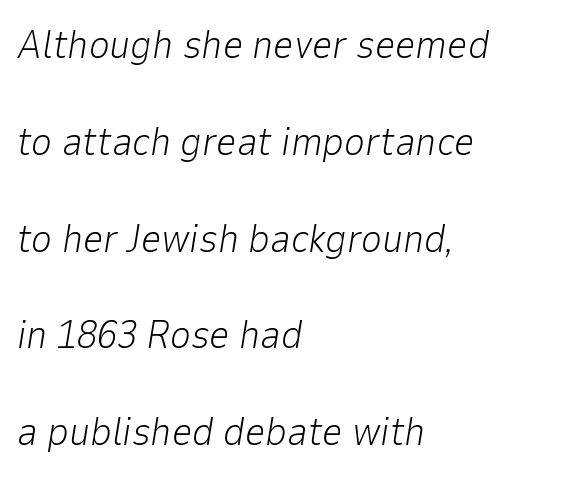
The face used here is proportionally spaced, like ordinary book or web type. No word sits above an underline. When letters slant like this, we call the style italic. Interline gaps are noticeably wide in this sample.
